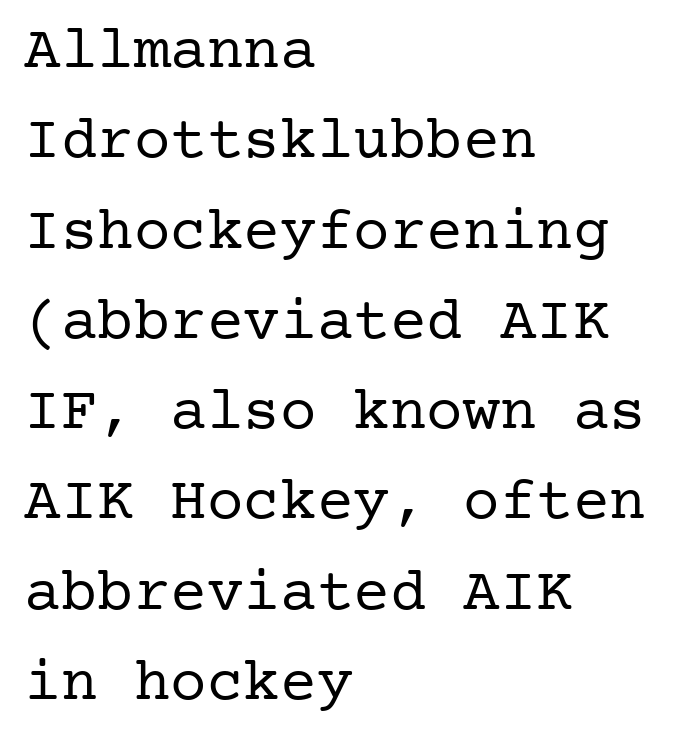
Q: Is the text bold? A: No.
Q: Is the text italic (slanted)? A: No, it is upright.
Q: Is the typeface a serif or a sans-serif typeface? A: Serif.
Q: Is the text underlined? A: No.
Q: How is the paragraph aligned? A: Left-aligned.
Q: Is the spacing between letters normal or unusually wide? A: Normal.
Q: Is the spacing between lines tight, normal or loose? A: Normal.
Q: Width (condensed, normal, or wide)? A: Normal.
Q: Stroke contrast? A: Low.
Q: x-height? A: Medium.
